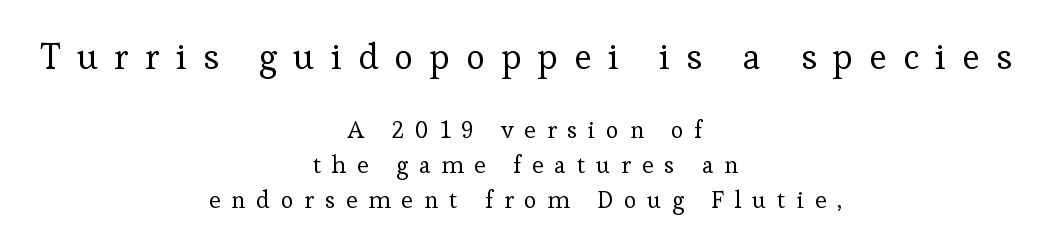
Reading down the column, the eye jumps a familiar distance to each next line. Nope, not italic — everything's standing straight. Has an underline been added? It has not. The tracking reads as deliberately expanded to a designer's eye.
